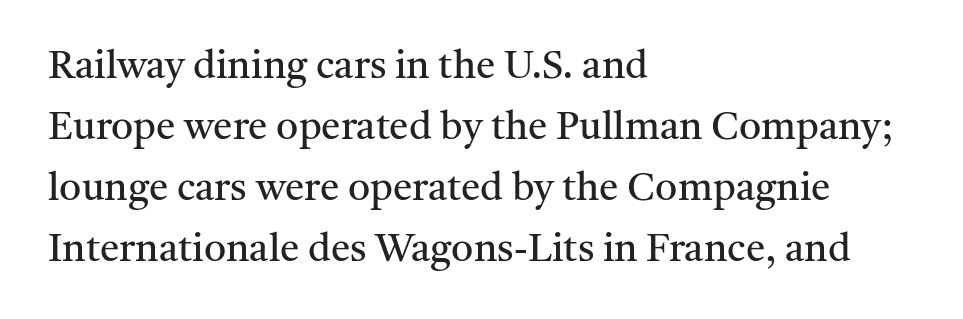
The image shows 39 px regular-weight serif type, upright; set left-aligned, normal line spacing (1.56x), normal letter spacing, not underlined; medium stroke contrast and a medium x-height.
